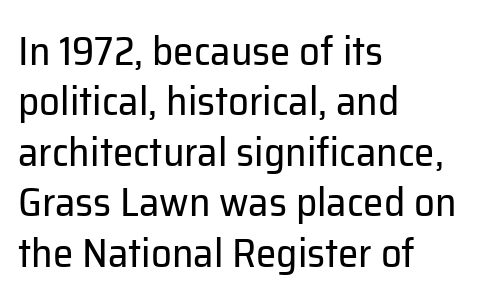
The ragged edge is on the right, which tells us the setting is flush left. The passage shown is typed in a proportional face where columns would drift. Nothing heavy about these letters — not bold at all. Vertical strokes here are truly vertical. The letters sit at their default tracking, neither squeezed nor spread. The glyphs in this specimen are sans serif.
